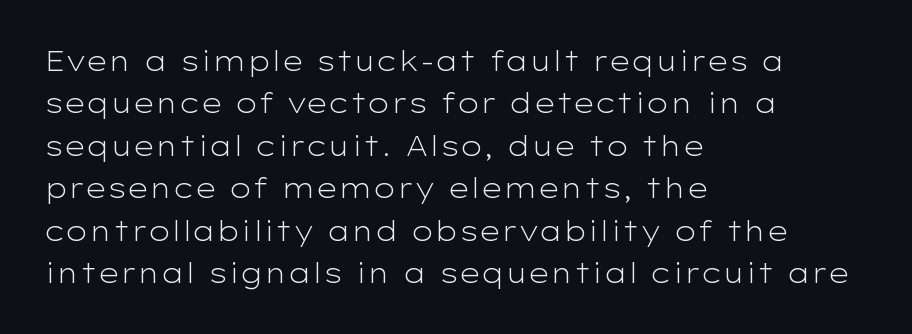
Characters follow at the spacing the type designer built in. Where is the straight margin? On the left. Weight: regular or lighter. Check the space under the baseline: it is left empty. Each new line begins a customary step beneath the previous one.
